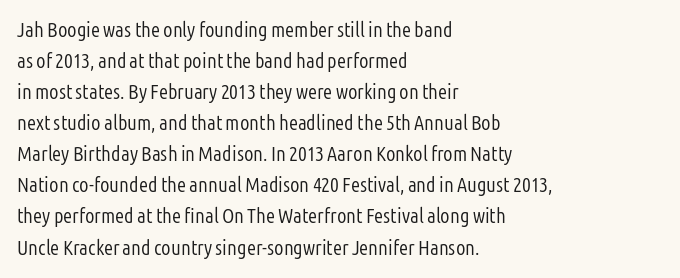
{"italic": "no", "bold": "no", "underline": "no", "align": "left", "line_spacing": "normal", "line_spacing_ratio": 1.48, "letter_spacing": "normal", "letter_spacing_em": 0.0, "glyph_px": 21}
